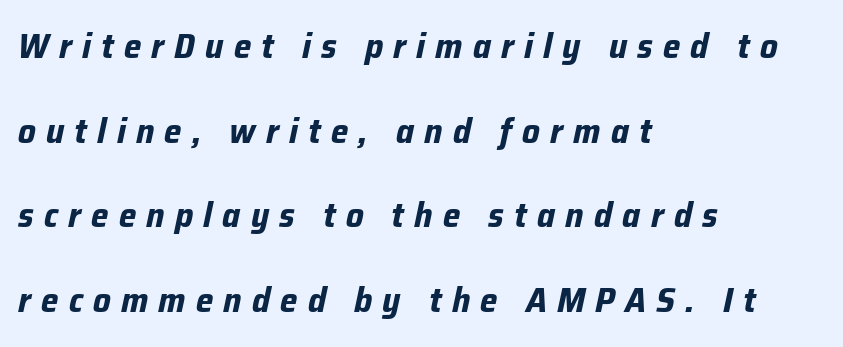
The image shows 35 px bold type, italic (leaning right); set left-aligned, loose line spacing (2.42x), unusually wide letter spacing (+0.29 em), not underlined; low stroke contrast and a medium x-height.
